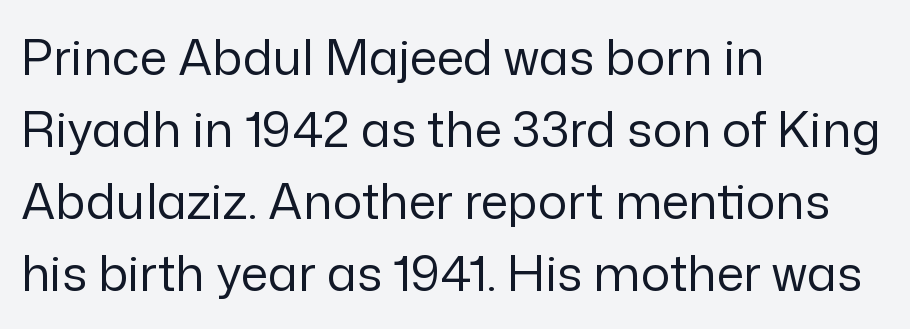
The image shows 49 px regular-weight sans-serif type, upright; set left-aligned, normal line spacing (1.47x), normal letter spacing, not underlined; low stroke contrast and a medium x-height.
